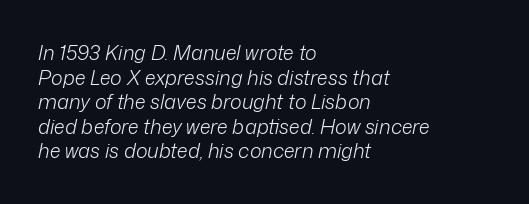
The letterforms sit at book weight or below. Every character sits at an angle, as italics do. Check under the words: just untouched page. Each line starts at the same left margin while the right side varies.
